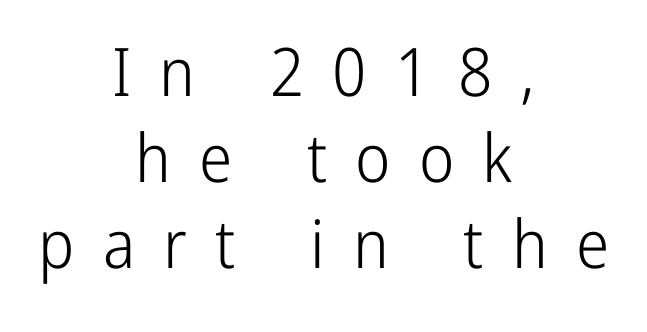
{"serif": "no", "italic": "no", "bold": "no", "weight": "light", "width": "condensed", "stroke_contrast": "low", "x_height": "medium", "monospaced": "no", "underline": "no", "align": "center", "line_spacing": "normal", "line_spacing_ratio": 1.28, "letter_spacing": "wide", "letter_spacing_em": 0.42, "glyph_px": 67}
